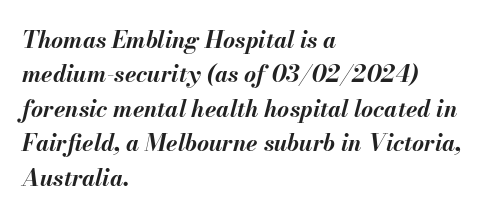
In terms of posture, this sample is oblique. The space between consecutive lines is moderate. Only glyphs here, with clear space below each row. No extra tracking has been applied to these lines.
